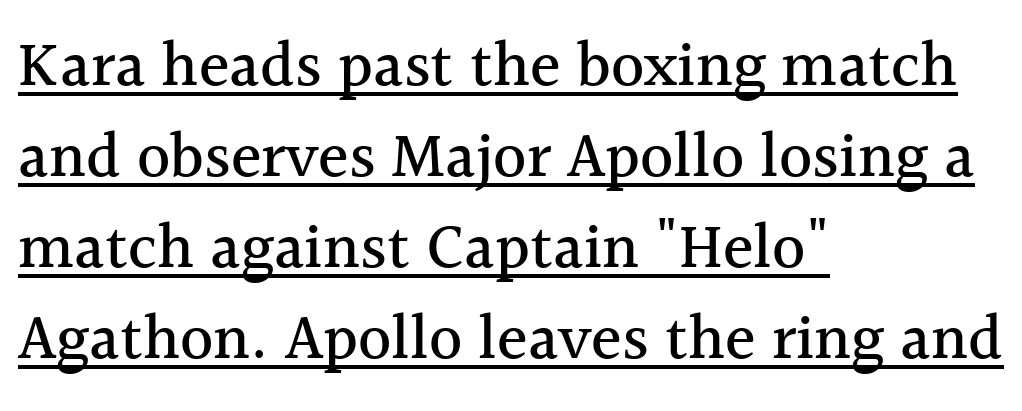
Character widths vary here, with narrow letters taking less room than wide ones. Evenly set lines give the paragraph a standard silhouette. Posture: vertical. Like a heading marked for emphasis, these lines bear an underscore.
